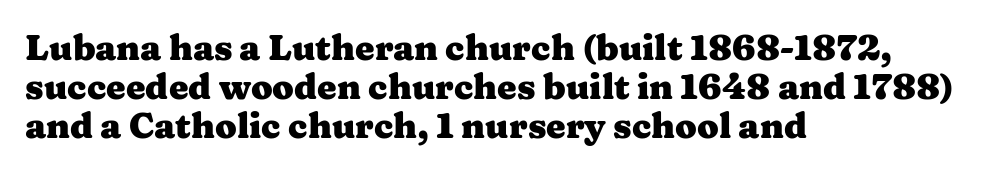
The image shows 35 px heavy, wide serif type, upright; set left-aligned, tight line spacing (1.11x), normal letter spacing, not underlined; medium stroke contrast and a medium x-height.
